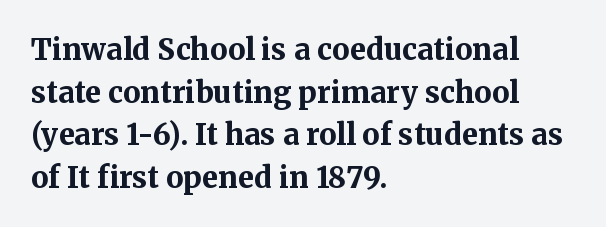
{"serif": "yes", "italic": "no", "bold": "yes", "weight": "bold", "width": "normal", "stroke_contrast": "medium", "x_height": "medium", "monospaced": "no", "underline": "no", "align": "left", "line_spacing": "normal", "line_spacing_ratio": 1.47, "letter_spacing": "normal", "letter_spacing_em": 0.0, "glyph_px": 29}
